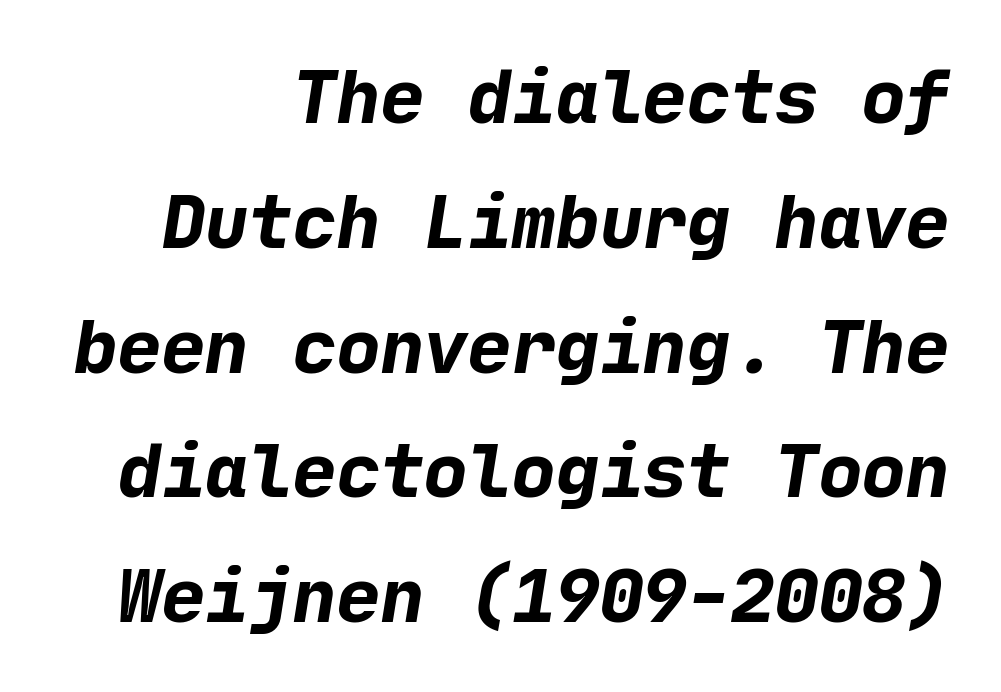
The image shows 73 px bold sans-serif type; set right-aligned, line spacing 1.71x, normal letter spacing, not underlined; low stroke contrast and a medium x-height.
